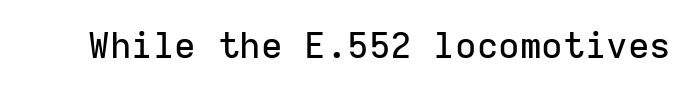
{"serif": "no", "italic": "no", "width": "normal", "stroke_contrast": "low", "x_height": "medium", "monospaced": "yes", "underline": "no", "letter_spacing": "normal", "letter_spacing_em": 0.0, "glyph_px": 36}
